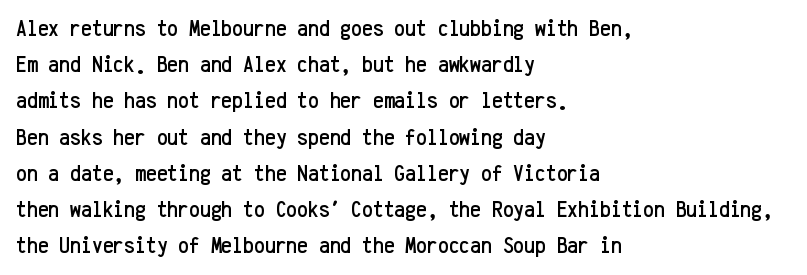
{"italic": "no", "underline": "no", "align": "left", "line_spacing": "normal", "line_spacing_ratio": 1.51, "letter_spacing": "normal", "letter_spacing_em": 0.0, "glyph_px": 24}
